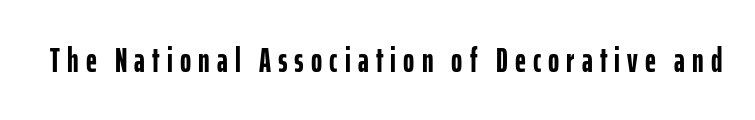
The image shows 34 px semibold, condensed sans-serif type, upright; set unusually wide letter spacing (+0.21 em), not underlined; low stroke contrast and a medium x-height.
